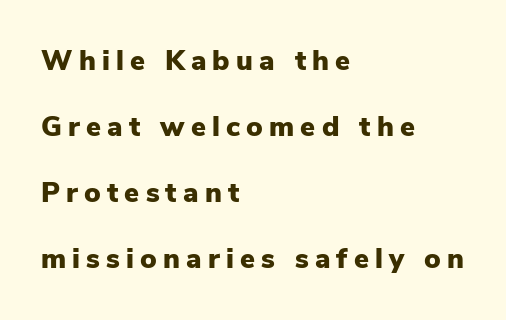
{"serif": "no", "italic": "no", "bold": "yes", "weight": "heavy", "width": "normal", "stroke_contrast": "low", "x_height": "medium", "monospaced": "no", "underline": "no", "align": "left", "line_spacing": "loose", "line_spacing_ratio": 2.36, "letter_spacing": "wide", "letter_spacing_em": 0.22, "glyph_px": 28}
